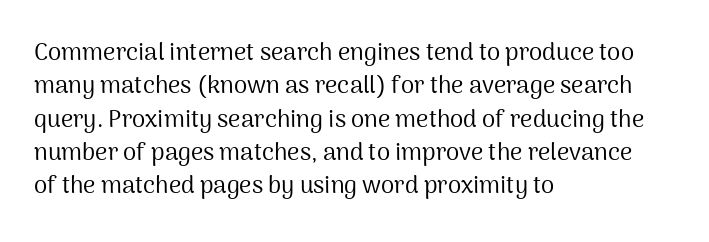
The image shows 24 px text type, upright; set left-aligned, normal line spacing (1.39x), normal letter spacing, not underlined.
